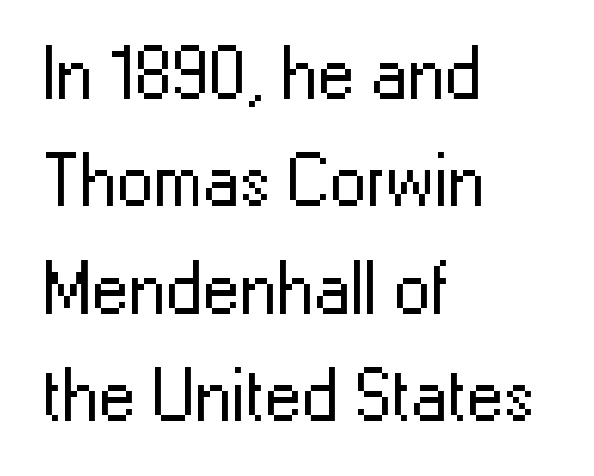
Q: Is the text bold? A: No.
Q: Is the text italic (slanted)? A: No, it is upright.
Q: Is the typeface a serif or a sans-serif typeface? A: Sans-serif.
Q: Is the text underlined? A: No.
Q: How is the paragraph aligned? A: Left-aligned.
Q: Is the spacing between letters normal or unusually wide? A: Normal.
Q: Is the spacing between lines tight, normal or loose? A: Normal.
Q: Width (condensed, normal, or wide)? A: Normal.
Q: Stroke contrast? A: Low.
Q: x-height? A: Medium.
Q: Monospaced? A: No.
